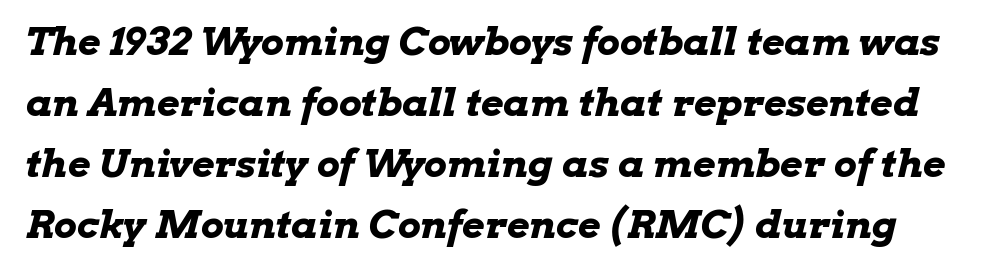
Q: Is the text bold? A: Yes.
Q: Is the text italic (slanted)? A: Yes, it leans right by about 13 degrees.
Q: Is the text underlined? A: No.
Q: Is the spacing between letters normal or unusually wide? A: Normal.
Q: Is the spacing between lines tight, normal or loose? A: Normal.
Q: Width (condensed, normal, or wide)? A: Wide.
Q: Stroke contrast? A: Low.
Q: x-height? A: Medium.
Q: Monospaced? A: No.
